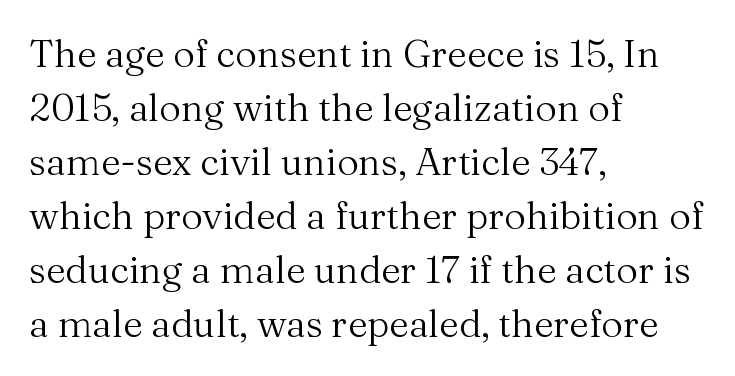
Tall strokes in this sample are plumb rather than angled. Which margin do the lines hug? The left one — the right edge is uneven. Words float on clear page, feet unadorned. Are there feet on the stems? There are — it's a serif. No extra ink here — the face is not bold. You could call the tracking neutral — neither tight nor loose.
